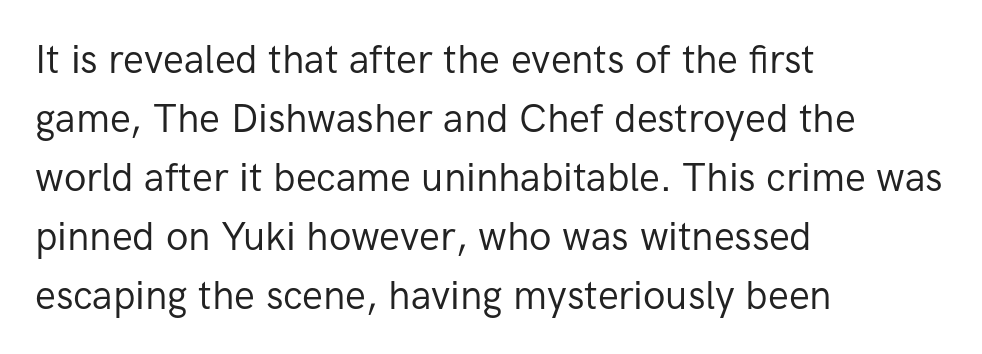
Check where the strokes stop: nothing finishes them off — pure sans. Short note: letters normally spaced. Compared with a typical body face, this is equally light or lighter still. Characters remain perfectly vertical along every line. Each row of text sits above clean, open space.
